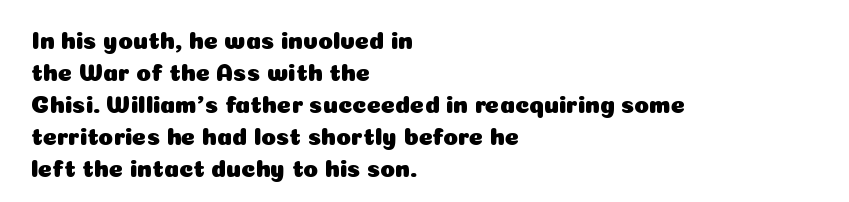
The image shows 24 px text type, upright; set left-aligned, normal line spacing (1.33x), normal letter spacing, not underlined.
